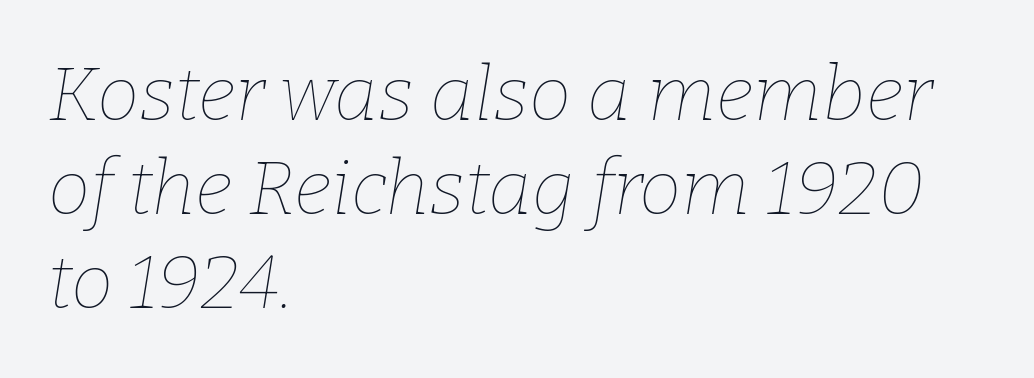
The image shows 76 px thin type, italic (leaning right); set left-aligned, line spacing 1.24x, normal letter spacing, not underlined; low stroke contrast and a medium x-height.
